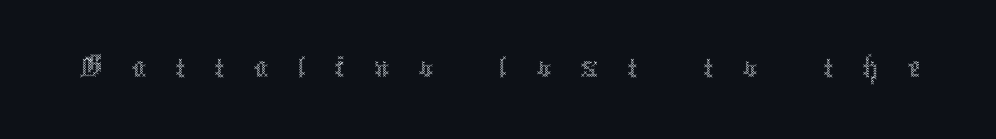
{"italic": "no", "bold": "no", "weight": "thin", "width": "condensed", "x_height": "medium", "monospaced": "no", "underline": "no", "letter_spacing": "wide", "letter_spacing_em": 0.41, "glyph_px": 71}
